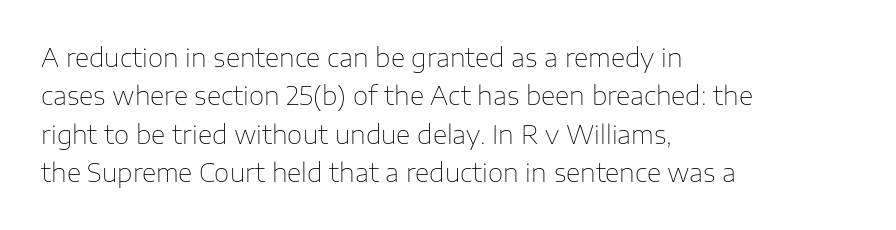
This sample uses an upright cut, with every glyph sitting square on the baseline. The string is rendered with underlining switched off. Tracking value appears to be zero — textbook default spacing. The lines in this sample share a left origin and differ only in where they stop. Vertical spacing — default.
